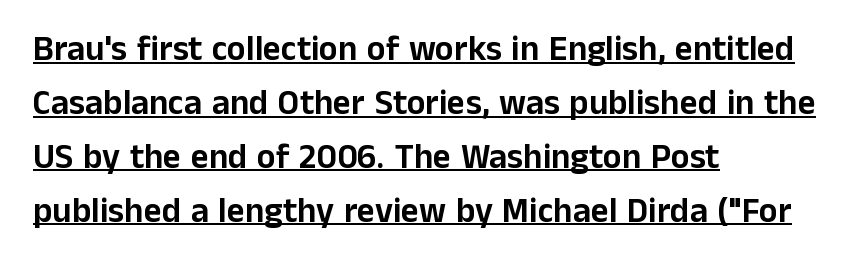
Q: Is the text italic (slanted)? A: No, it is upright.
Q: Is the typeface a serif or a sans-serif typeface? A: Sans-serif.
Q: Is the text underlined? A: Yes.
Q: How is the paragraph aligned? A: Left-aligned.
Q: Is the spacing between letters normal or unusually wide? A: Normal.
Q: Is the spacing between lines tight, normal or loose? A: Normal.
Q: Width (condensed, normal, or wide)? A: Normal.
Q: Stroke contrast? A: Low.
Q: x-height? A: Medium.
Q: Monospaced? A: No.
